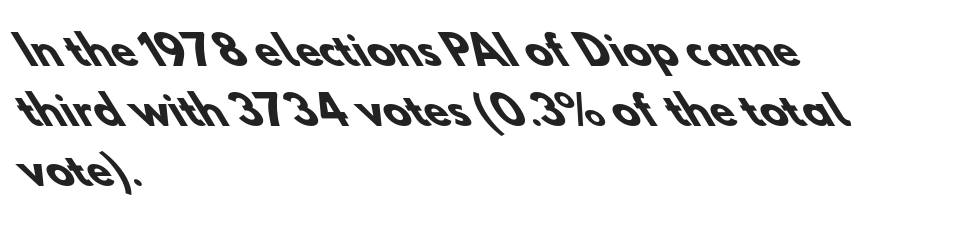
{"serif": "no", "bold": "yes", "weight": "heavy", "width": "normal", "stroke_contrast": "low", "x_height": "small", "monospaced": "no", "underline": "no", "align": "left", "line_spacing": "normal", "line_spacing_ratio": 1.54, "letter_spacing": "normal", "letter_spacing_em": 0.0, "glyph_px": 39}
